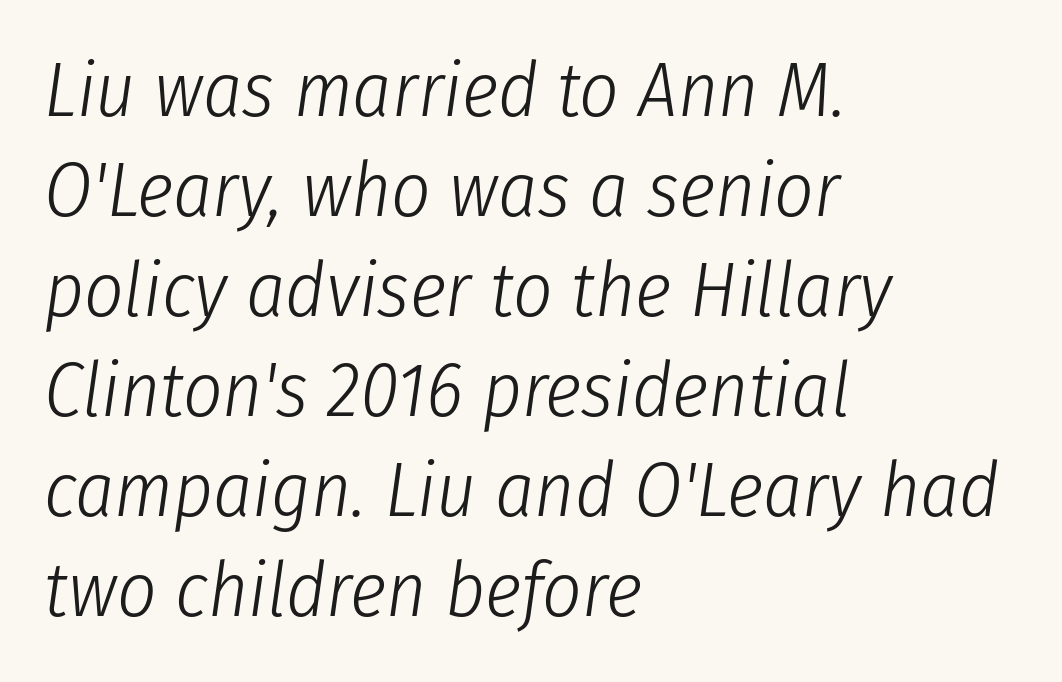
{"italic": "yes", "lean": "right", "slant_degrees": 8, "bold": "no", "weight": "light", "width": "condensed", "stroke_contrast": "low", "x_height": "medium", "monospaced": "no", "underline": "no", "align": "left", "line_spacing": "normal", "line_spacing_ratio": 1.3, "letter_spacing": "normal", "letter_spacing_em": 0.0, "glyph_px": 77}
